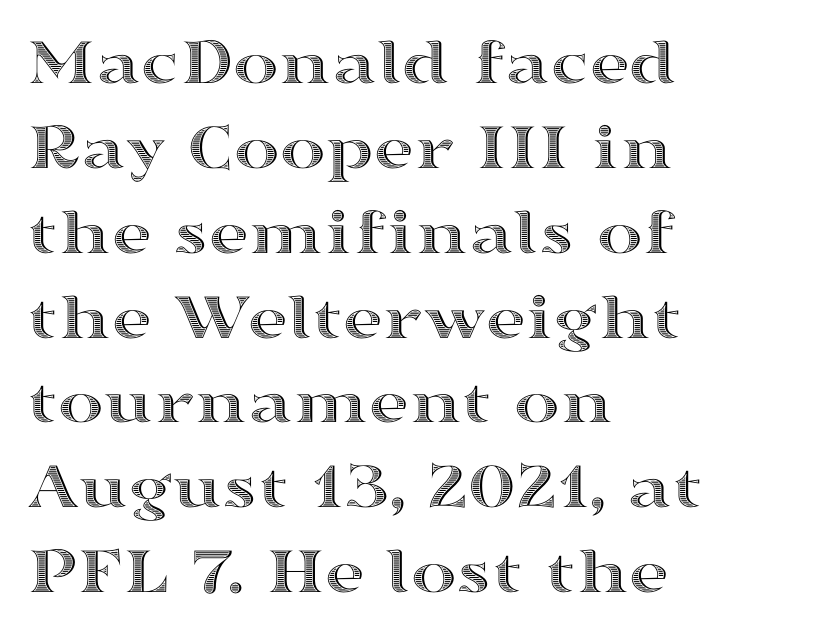
The image shows 69 px wide type, upright; set left-aligned, line spacing 1.23x, normal letter spacing, not underlined; a medium x-height.
